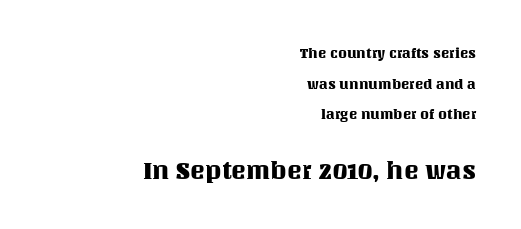
Unmarked baselines from the first word to the last. This block would shrink considerably if given ordinary leading; it's expanded now. The type sits square on the baseline with zero lean. Short note: letters normally spaced. Compared with a flush-left layout, this one pins lines to the opposite, right side.
